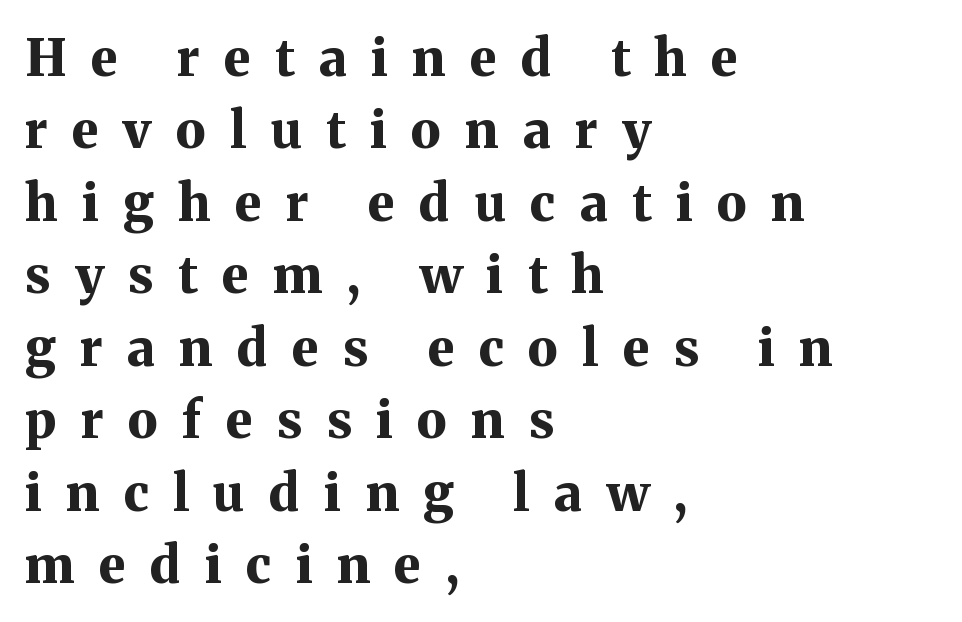
The image shows 51 px bold serif type, upright; set left-aligned, normal line spacing (1.42x), unusually wide letter spacing (+0.48 em), not underlined; medium stroke contrast and a medium x-height.
